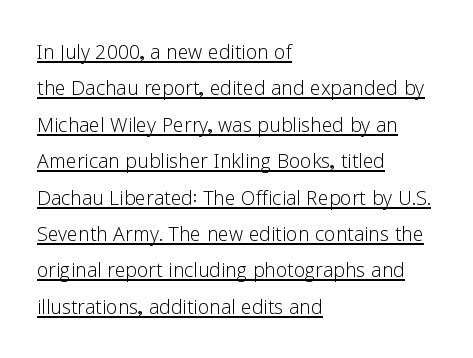
The image shows 26 px text type, upright; set left-aligned, normal line spacing (1.4x), normal letter spacing, underlined.
